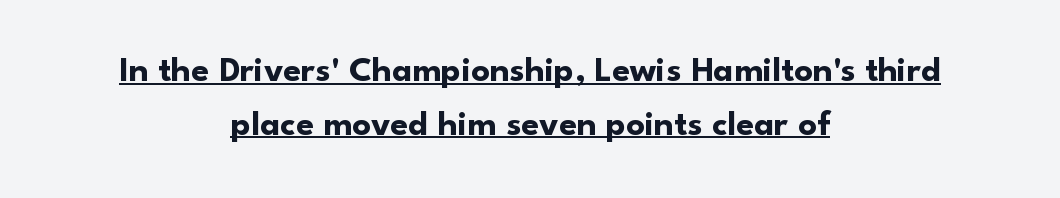
Q: Is the text bold? A: Yes.
Q: Is the text italic (slanted)? A: No, it is upright.
Q: Is the typeface a serif or a sans-serif typeface? A: Sans-serif.
Q: Is the text underlined? A: Yes.
Q: How is the paragraph aligned? A: Centered.
Q: Is the spacing between letters normal or unusually wide? A: Normal.
Q: Is the spacing between lines tight, normal or loose? A: Normal.
Q: Width (condensed, normal, or wide)? A: Normal.
Q: Stroke contrast? A: Low.
Q: x-height? A: Small.
Q: Monospaced? A: No.
